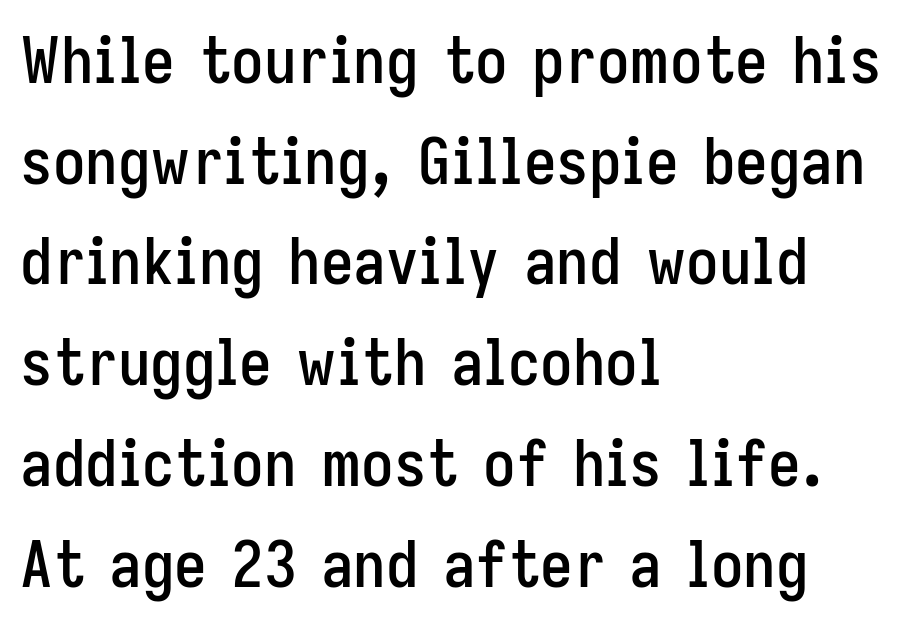
{"serif": "no", "italic": "no", "width": "condensed", "stroke_contrast": "low", "x_height": "medium", "monospaced": "no", "underline": "no", "align": "left", "line_spacing": "normal", "line_spacing_ratio": 1.55, "letter_spacing": "normal", "letter_spacing_em": 0.0, "glyph_px": 65}
